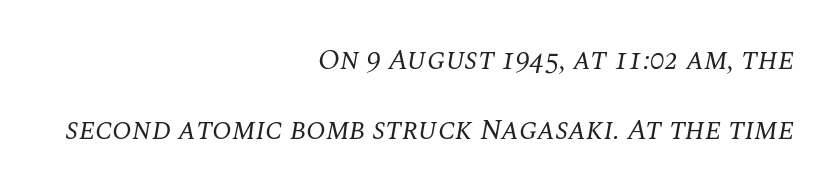
Q: Is the text bold? A: No.
Q: Is the text italic (slanted)? A: Yes, it leans right by about 10 degrees.
Q: Is the typeface a serif or a sans-serif typeface? A: Serif.
Q: Is the text underlined? A: No.
Q: How is the paragraph aligned? A: Right-aligned.
Q: Is the spacing between letters normal or unusually wide? A: Normal.
Q: Is the spacing between lines tight, normal or loose? A: Loose.
Q: Width (condensed, normal, or wide)? A: Normal.
Q: Stroke contrast? A: Medium.
Q: x-height? A: Large.
Q: Monospaced? A: No.
